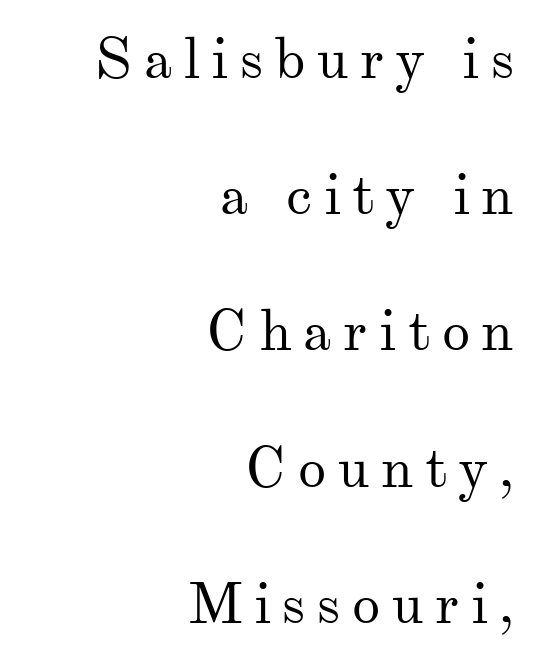
{"serif": "yes", "italic": "no", "bold": "no", "weight": "regular", "width": "normal", "stroke_contrast": "medium", "x_height": "small", "monospaced": "no", "underline": "no", "align": "right", "line_spacing": "loose", "line_spacing_ratio": 2.39, "letter_spacing": "wide", "letter_spacing_em": 0.2, "glyph_px": 57}
